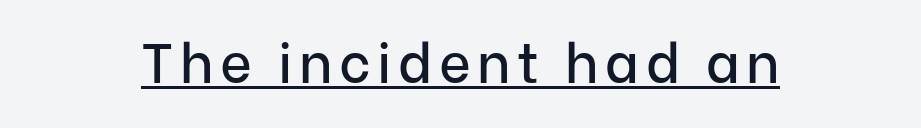
{"serif": "no", "italic": "no", "width": "normal", "stroke_contrast": "low", "x_height": "medium", "monospaced": "no", "underline": "yes", "align": "center", "glyph_px": 55}
